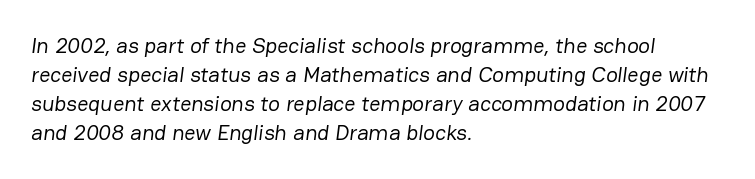
The image shows 22 px text type; set left-aligned, normal line spacing (1.32x), normal letter spacing, not underlined.
